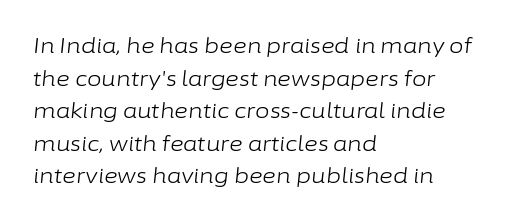
Q: Is the text bold? A: No.
Q: Is the text italic (slanted)? A: Yes, it leans right by about 6 degrees.
Q: Is the text underlined? A: No.
Q: How is the paragraph aligned? A: Left-aligned.
Q: Is the spacing between letters normal or unusually wide? A: Normal.
Q: Is the spacing between lines tight, normal or loose? A: Normal.
